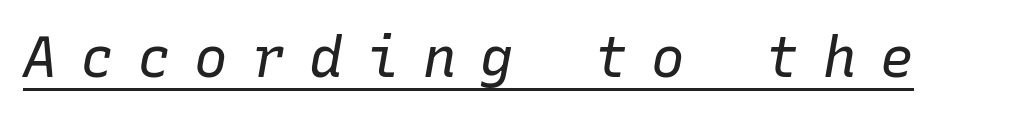
{"italic": "yes", "lean": "right", "slant_degrees": 10, "bold": "no", "weight": "regular", "width": "normal", "stroke_contrast": "low", "x_height": "medium", "monospaced": "yes", "underline": "yes", "letter_spacing": "wide", "letter_spacing_em": 0.42, "glyph_px": 56}
